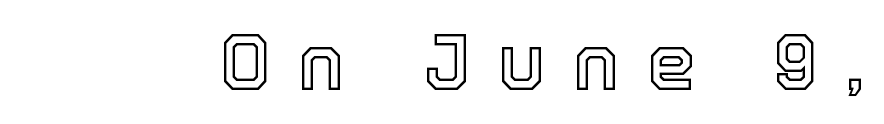
{"italic": "no", "width": "normal", "x_height": "medium", "monospaced": "no", "underline": "no", "letter_spacing": "wide", "letter_spacing_em": 0.35, "glyph_px": 79}
